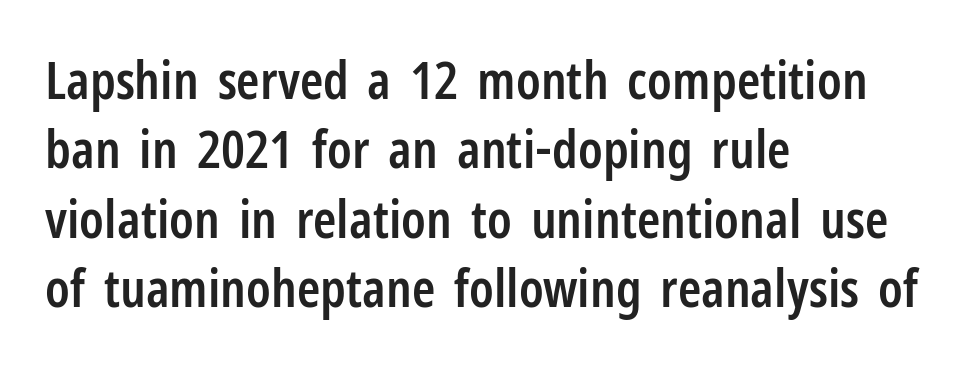
The image shows 53 px semibold, condensed sans-serif type, upright; set left-aligned, normal line spacing (1.31x), normal letter spacing, not underlined; low stroke contrast and a medium x-height.
